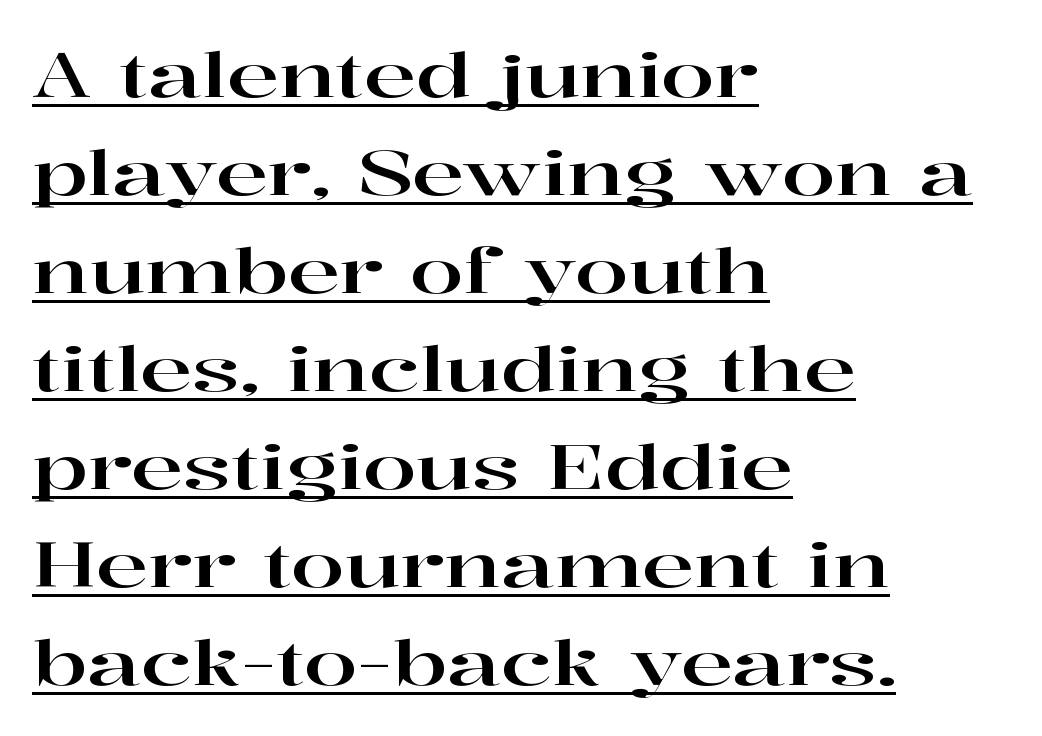
Q: Is the text italic (slanted)? A: No, it is upright.
Q: Is the typeface a serif or a sans-serif typeface? A: Serif.
Q: Is the text underlined? A: Yes.
Q: How is the paragraph aligned? A: Left-aligned.
Q: Is the spacing between letters normal or unusually wide? A: Normal.
Q: Is the spacing between lines tight, normal or loose? A: Normal.
Q: Width (condensed, normal, or wide)? A: Wide.
Q: Stroke contrast? A: High.
Q: x-height? A: Medium.
Q: Monospaced? A: No.
